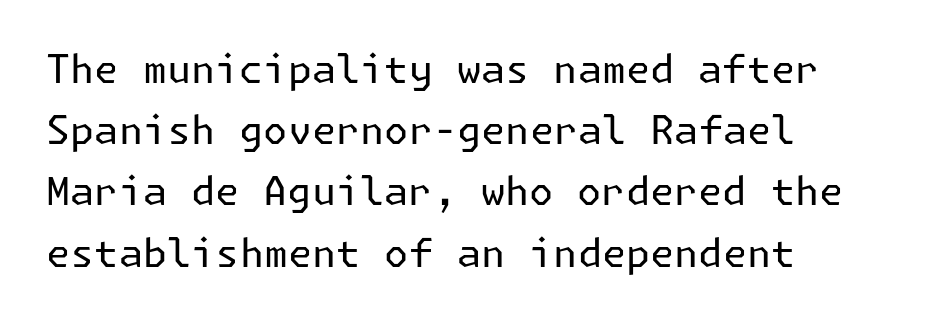
{"serif": "no", "italic": "no", "bold": "no", "weight": "regular", "width": "normal", "stroke_contrast": "low", "x_height": "medium", "underline": "no", "align": "left", "line_spacing": "normal", "line_spacing_ratio": 1.57, "letter_spacing": "normal", "letter_spacing_em": 0.0, "glyph_px": 39}
